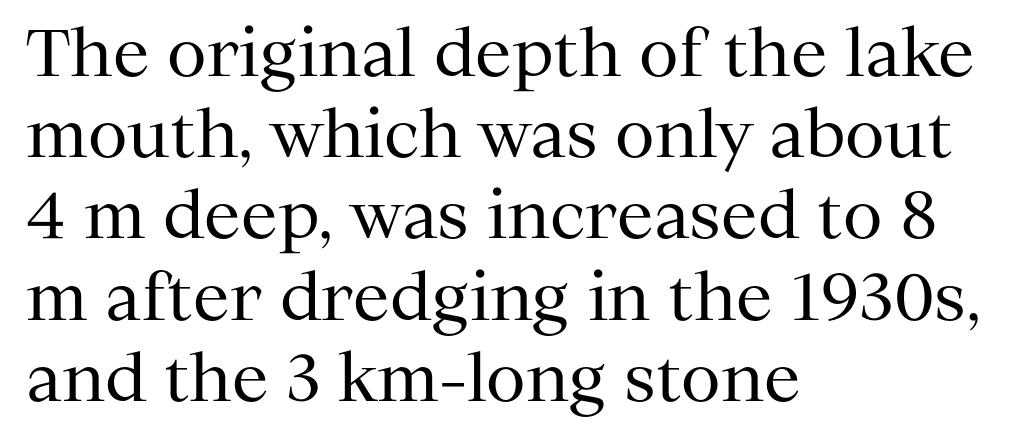
The image shows 65 px regular-weight serif type, upright; set left-aligned, normal line spacing (1.25x), normal letter spacing, not underlined; medium stroke contrast and a medium x-height.
